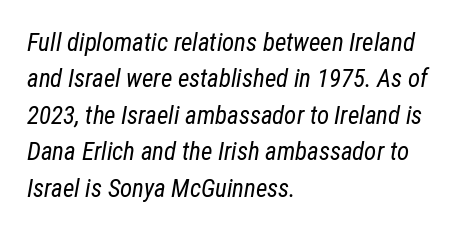
Q: Is the text bold? A: No.
Q: Is the text italic (slanted)? A: Yes, it leans right by about 12 degrees.
Q: Is the text underlined? A: No.
Q: How is the paragraph aligned? A: Left-aligned.
Q: Is the spacing between letters normal or unusually wide? A: Normal.
Q: Is the spacing between lines tight, normal or loose? A: Normal.
